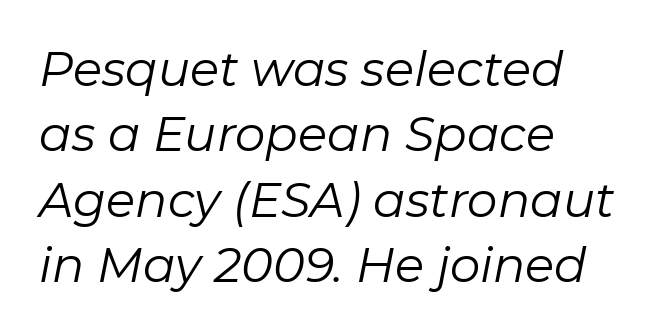
This sample has the flowing, uneven cadence of proportional lettering. In terms of letterspacing, this is plain default setting. This sample uses an oblique cut, with every glyph tilted off the vertical. What's the leading like? Ordinary, nothing unusual.
